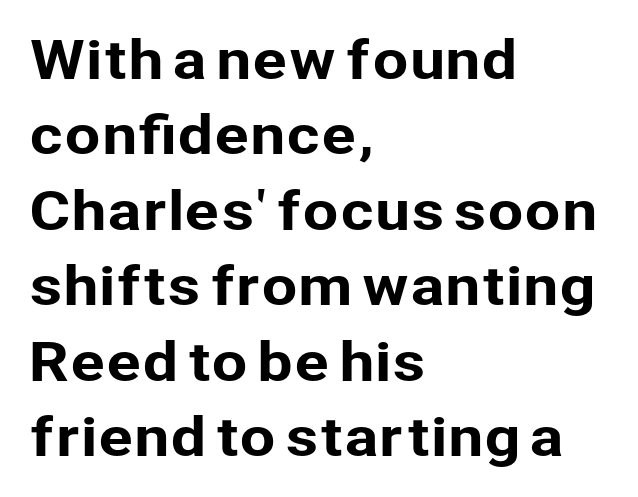
Q: Is the text italic (slanted)? A: No, it is upright.
Q: Is the typeface a serif or a sans-serif typeface? A: Sans-serif.
Q: Is the text underlined? A: No.
Q: How is the paragraph aligned? A: Left-aligned.
Q: Is the spacing between letters normal or unusually wide? A: Normal.
Q: Is the spacing between lines tight, normal or loose? A: Normal.
Q: Width (condensed, normal, or wide)? A: Normal.
Q: Stroke contrast? A: Low.
Q: x-height? A: Medium.
Q: Monospaced? A: No.
